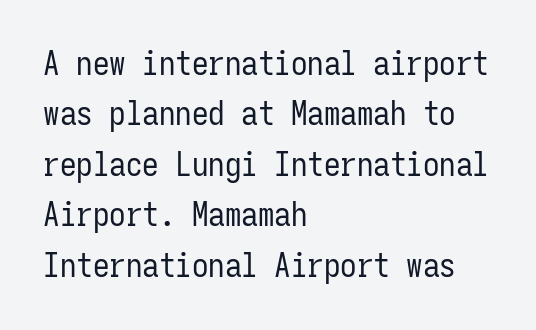
The face used here is monospaced, like something from a code editor. These lines keep a tight, regular rhythm from letter to letter. The paragraph shown leans on its left margin. The characters are drawn with everyday or finer stroke widths. Letters rest on an invisible, unmarked baseline. The text was rendered using a sans face with plain stroke endings.
